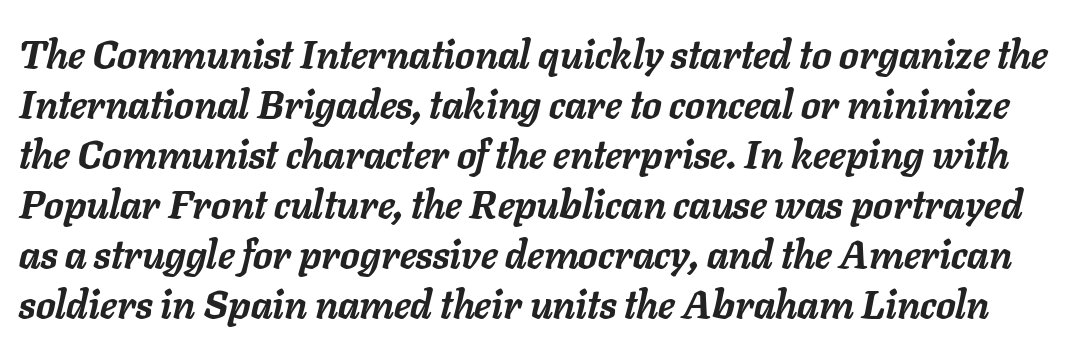
The face used here is proportionally spaced, like ordinary book or web type. The letterforms sit shoulder to shoulder at normal distance. These lines carry a lot of weight — the face is fully bold. Yep, that's italic — everything's leaning. Unmarked baselines from the first word to the last.
